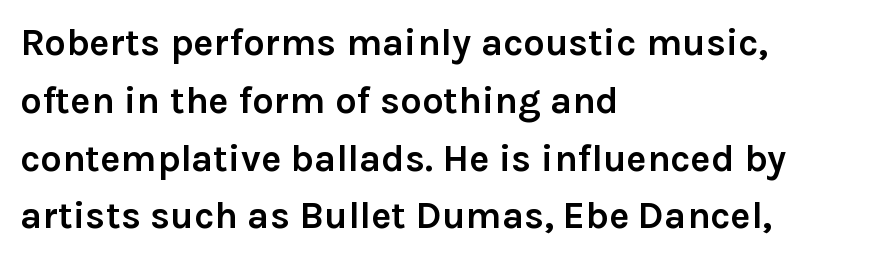
These lines are composed in type without serifs. Notice how the stems are strictly vertical — no italics here. Compared with a centered layout, this one pins lines to the left instead. Heavy-handed strokes throughout: this text is bold.
